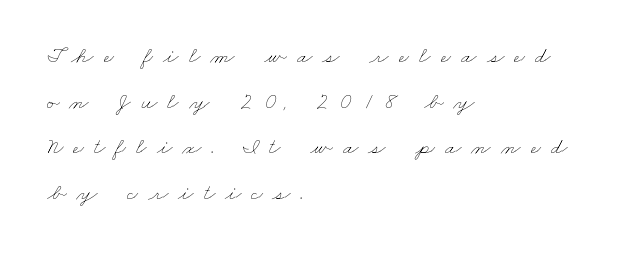
Q: Is the text bold? A: No.
Q: Is the text underlined? A: No.
Q: How is the paragraph aligned? A: Left-aligned.
Q: Is the spacing between letters normal or unusually wide? A: Unusually wide.
Q: Is the spacing between lines tight, normal or loose? A: Loose.
